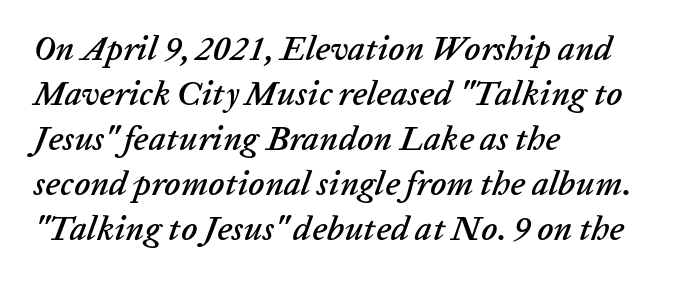
{"italic": "yes", "lean": "right", "slant_degrees": 20, "width": "normal", "stroke_contrast": "low", "x_height": "medium", "monospaced": "no", "underline": "no", "align": "left", "line_spacing": "normal", "line_spacing_ratio": 1.32, "letter_spacing": "normal", "letter_spacing_em": 0.0, "glyph_px": 34}
